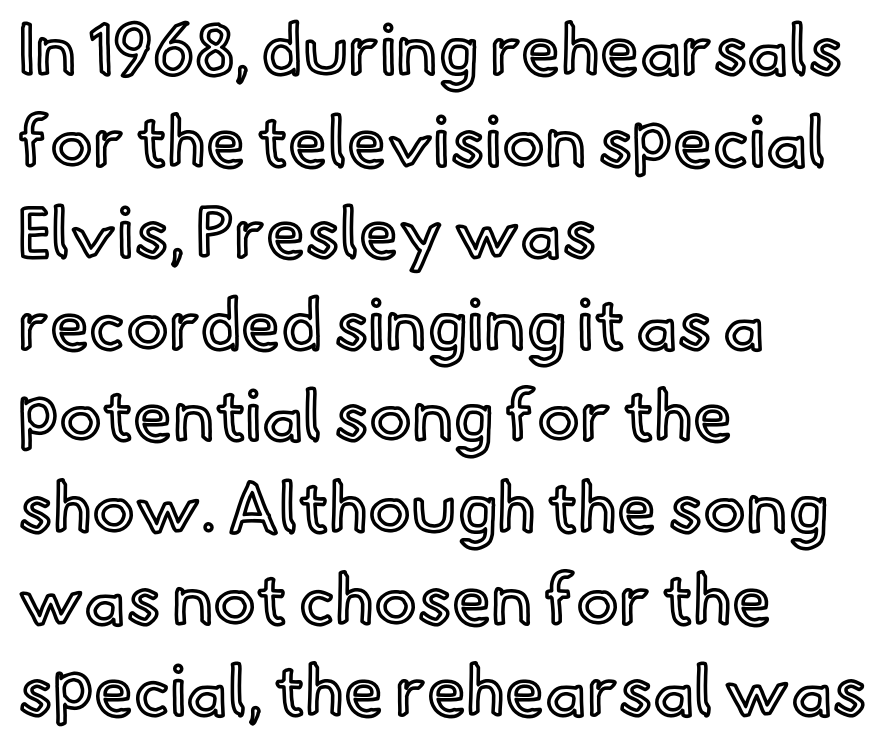
Q: Is the text italic (slanted)? A: No, it is upright.
Q: Is the text underlined? A: No.
Q: How is the paragraph aligned? A: Left-aligned.
Q: Is the spacing between letters normal or unusually wide? A: Normal.
Q: Is the spacing between lines tight, normal or loose? A: Normal.
Q: Width (condensed, normal, or wide)? A: Normal.
Q: x-height? A: Small.
Q: Monospaced? A: No.
